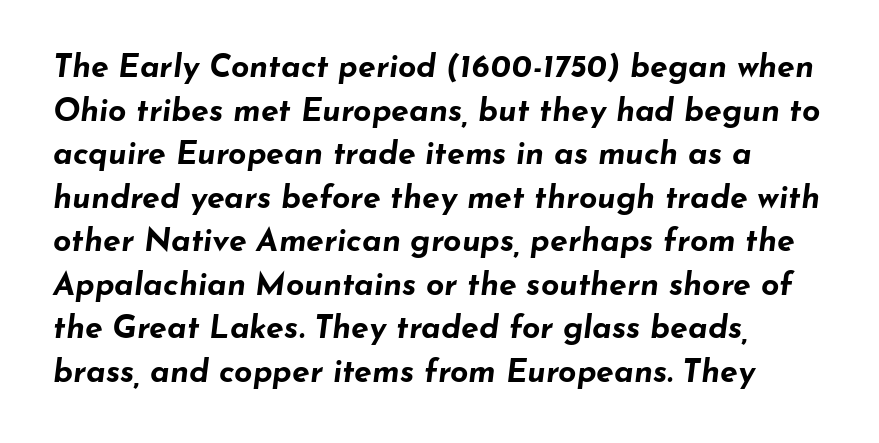
The image shows 32 px bold, wide type, italic (leaning right); set normal line spacing (1.36x), normal letter spacing, not underlined; low stroke contrast and a small x-height.
